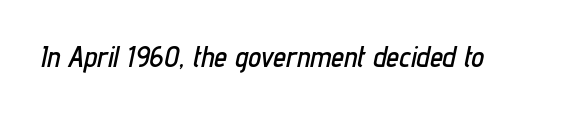
The image shows 29 px condensed type, italic (leaning right); set normal letter spacing, not underlined; low stroke contrast and a medium x-height.
